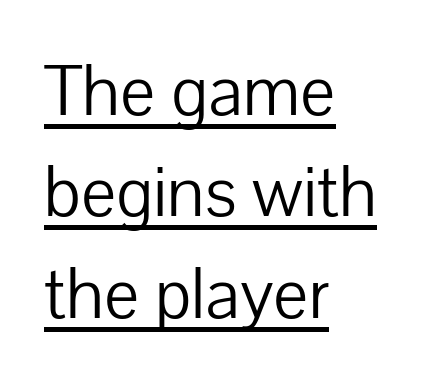
This sample carries an underscore along the baseline area. This sample keeps an unexceptional amount of space between lines. Tracking here is standard; glyphs follow each other at the usual distance. Bold? No — there's no thickening of the strokes. Unlike italic type, these characters show no tilt at all. The typesetter chose a ragged-right arrangement here.
